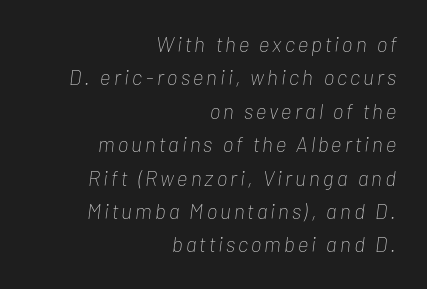
The image shows 21 px text type, italic (leaning right); set right-aligned, normal line spacing (1.59x), not underlined.
